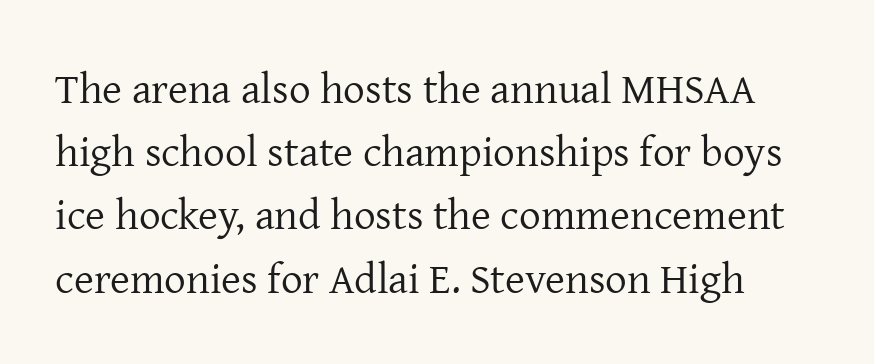
Honestly, there is no underline to notice here at all. This reads as an unemphasized weight, regular at the heaviest. Characters remain perfectly vertical along every line. To sum up the face: it has serifs.
